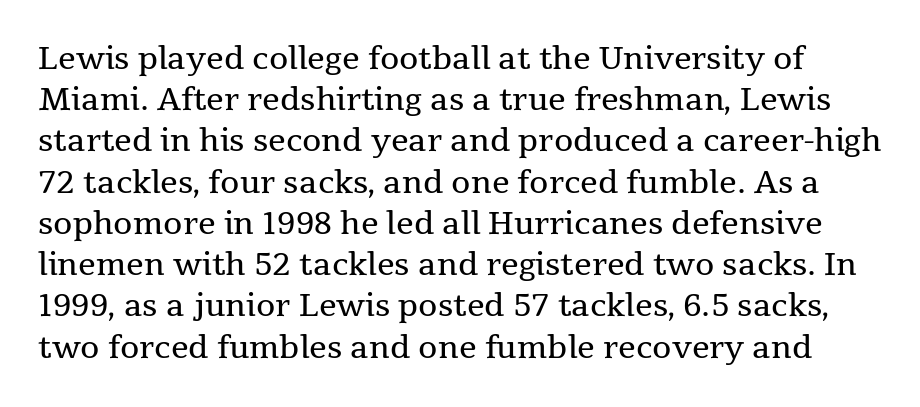
Reading down the column, the eye jumps a familiar distance to each next line. Posture: upright roman. You could not count columns in this text — the font is proportionally spaced. Underlining? Definitely not there. Observe the ordinary spacing: letters are neighbours, not strangers. Vertical stems look standard width or narrower in stroke.
